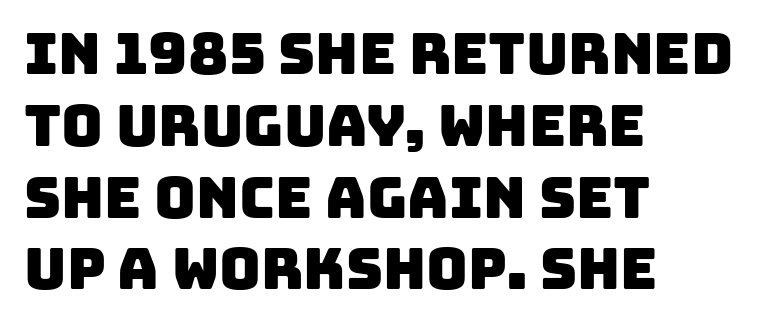
{"serif": "no", "width": "normal", "stroke_contrast": "low", "x_height": "large", "monospaced": "no", "underline": "no", "align": "left", "line_spacing": "normal", "line_spacing_ratio": 1.26, "letter_spacing": "normal", "letter_spacing_em": 0.0, "glyph_px": 57}
